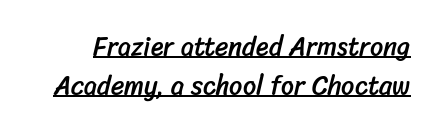
{"underline": "yes", "line_spacing": "normal", "line_spacing_ratio": 1.5, "letter_spacing": "normal", "letter_spacing_em": 0.0, "glyph_px": 26}
